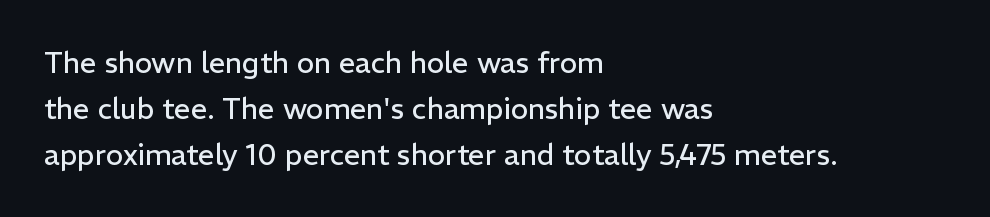
The image shows 29 px regular-weight sans-serif type, upright; set left-aligned, normal line spacing (1.58x), normal letter spacing, not underlined; low stroke contrast and a medium x-height.
